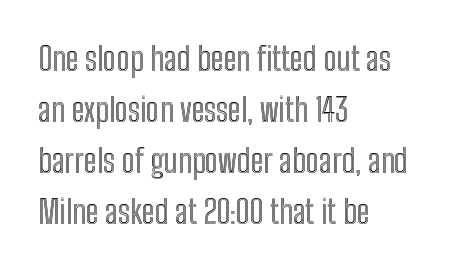
{"italic": "no", "width": "condensed", "x_height": "medium", "monospaced": "no", "underline": "no", "align": "left", "line_spacing": "normal", "line_spacing_ratio": 1.55, "letter_spacing": "normal", "letter_spacing_em": 0.0, "glyph_px": 33}
